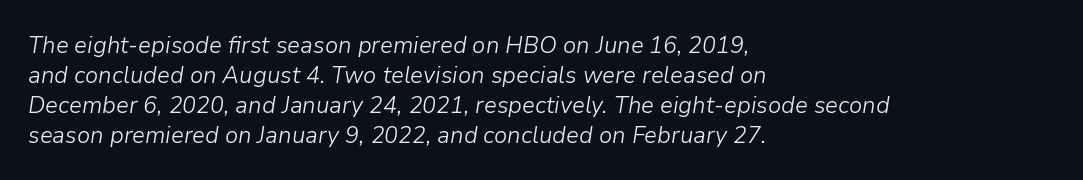
Q: Is the text bold? A: No.
Q: Is the text italic (slanted)? A: Yes, it leans right by about 9 degrees.
Q: Is the text underlined? A: No.
Q: How is the paragraph aligned? A: Left-aligned.
Q: Is the spacing between letters normal or unusually wide? A: Normal.
Q: Is the spacing between lines tight, normal or loose? A: Normal.
